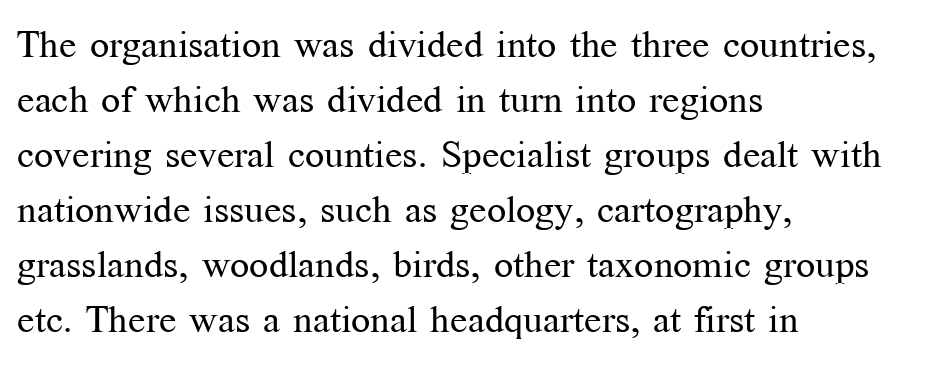
{"serif": "yes", "italic": "no", "bold": "no", "weight": "regular", "width": "normal", "stroke_contrast": "medium", "x_height": "medium", "monospaced": "no", "underline": "no", "align": "left", "line_spacing": "normal", "line_spacing_ratio": 1.45, "letter_spacing": "normal", "letter_spacing_em": 0.0, "glyph_px": 38}
